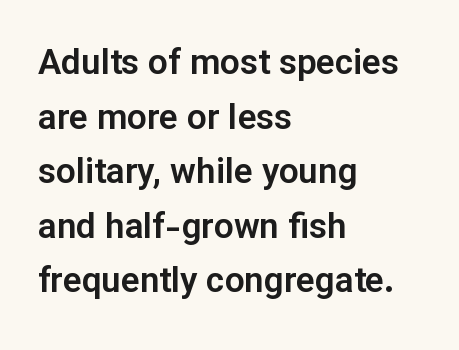
Q: Is the text italic (slanted)? A: No, it is upright.
Q: Is the typeface a serif or a sans-serif typeface? A: Sans-serif.
Q: Is the text underlined? A: No.
Q: How is the paragraph aligned? A: Left-aligned.
Q: Is the spacing between letters normal or unusually wide? A: Normal.
Q: Is the spacing between lines tight, normal or loose? A: Normal.
Q: Width (condensed, normal, or wide)? A: Normal.
Q: Stroke contrast? A: Low.
Q: x-height? A: Medium.
Q: Monospaced? A: No.
